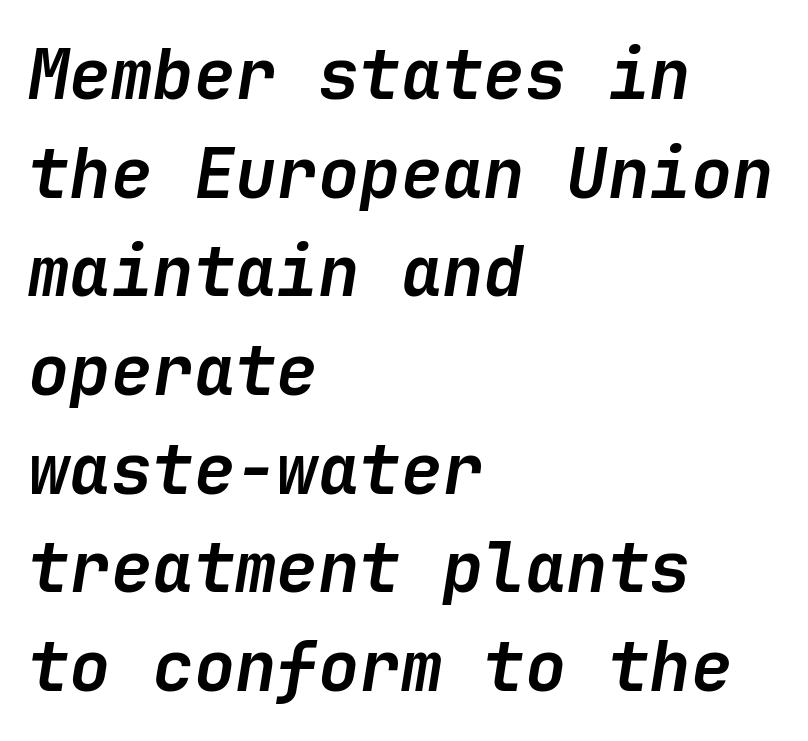
This is oblique type, the kind used for emphasis or titles. These words are printed bold, with thick strokes throughout. A bare baseline throughout the passage. Each word holds together tightly as a unit, with standard inter-letter gaps. Leftover space on each line is placed entirely after the last word. Successive baselines arrive at the customary interval.
